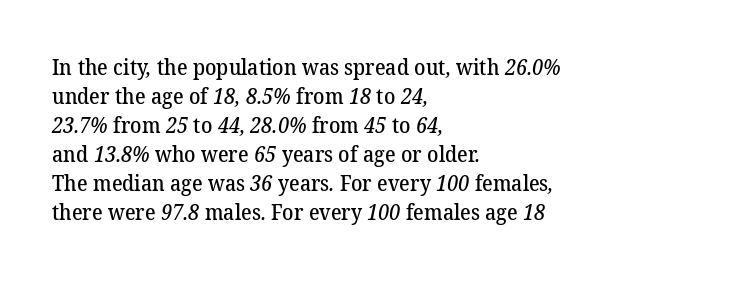
The lines in this sample share a left origin and differ only in where they stop. Regular leading. This is the in-between weight designers call semibold or demi. Inter-character spacing is left at the font's built-in metrics. Check the space under the baseline: it is left empty.
